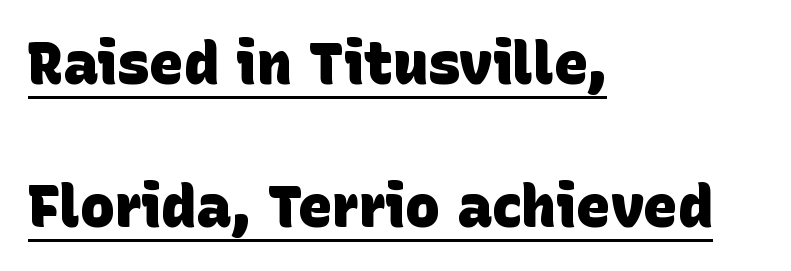
{"serif": "no", "bold": "yes", "weight": "heavy", "width": "normal", "stroke_contrast": "low", "x_height": "large", "monospaced": "no", "underline": "yes", "align": "left", "line_spacing": "loose", "line_spacing_ratio": 2.47, "letter_spacing": "normal", "letter_spacing_em": 0.0, "glyph_px": 58}
